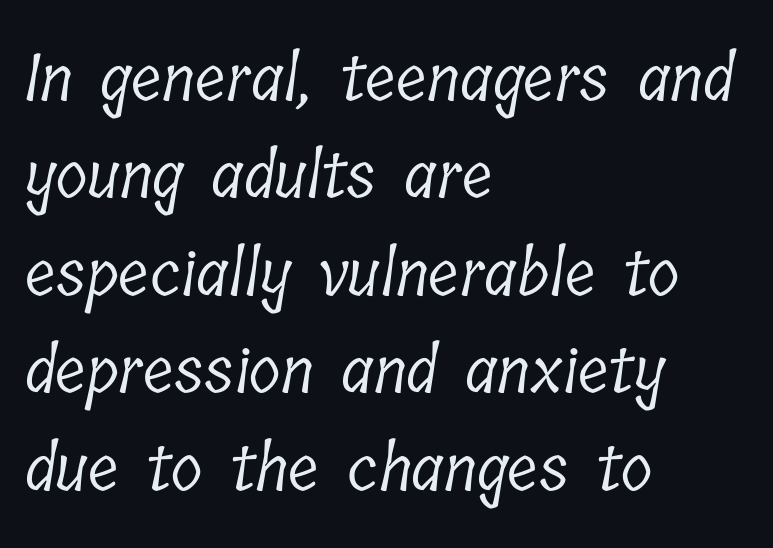
The image shows 65 px light, condensed serif type; set left-aligned, normal line spacing (1.5x), normal letter spacing, not underlined; low stroke contrast and a medium x-height.
